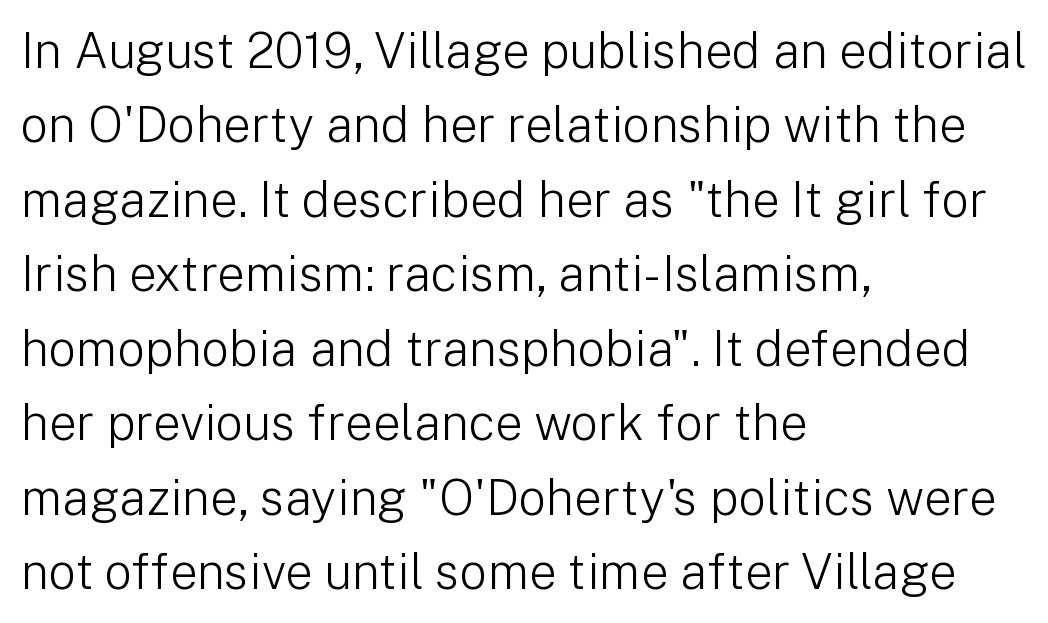
The image shows 49 px light sans-serif type, upright; set left-aligned, normal line spacing (1.52x), normal letter spacing, not underlined; low stroke contrast and a medium x-height.
